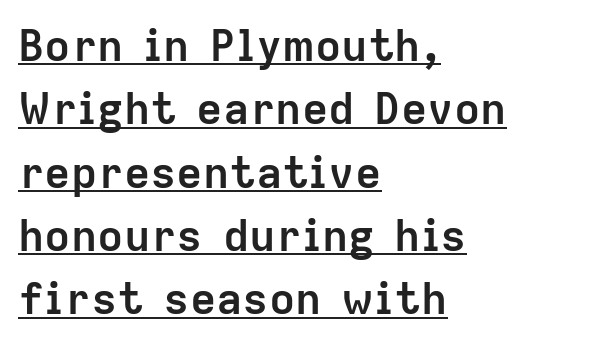
The image shows 44 px semibold sans-serif type, upright; set left-aligned, normal line spacing (1.44x), normal letter spacing, underlined; low stroke contrast and a medium x-height.
